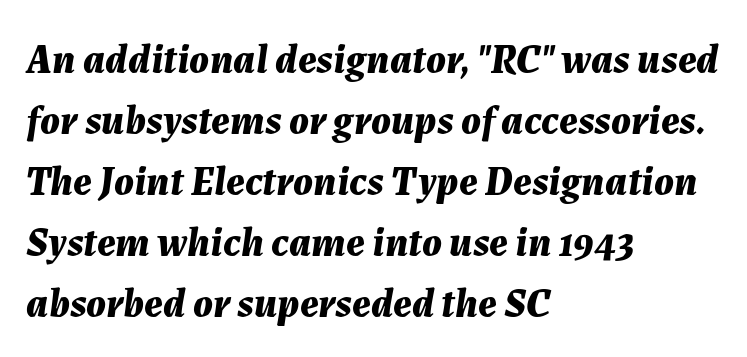
Q: Is the text bold? A: Yes.
Q: Is the text italic (slanted)? A: Yes, it leans right by about 7 degrees.
Q: Is the text underlined? A: No.
Q: How is the paragraph aligned? A: Left-aligned.
Q: Is the spacing between letters normal or unusually wide? A: Normal.
Q: Is the spacing between lines tight, normal or loose? A: Normal.
Q: Width (condensed, normal, or wide)? A: Normal.
Q: Stroke contrast? A: Medium.
Q: x-height? A: Medium.
Q: Monospaced? A: No.
